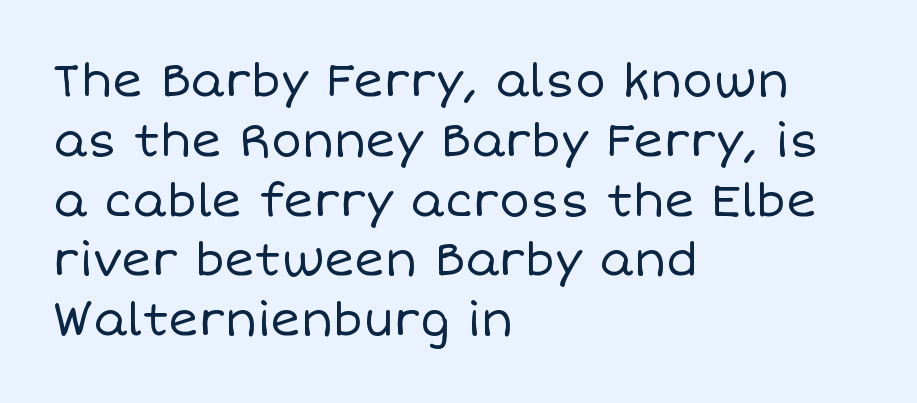
The image shows 46 px regular-weight type, upright; set left-aligned, normal line spacing (1.3x), normal letter spacing, not underlined; low stroke contrast and a large x-height.
